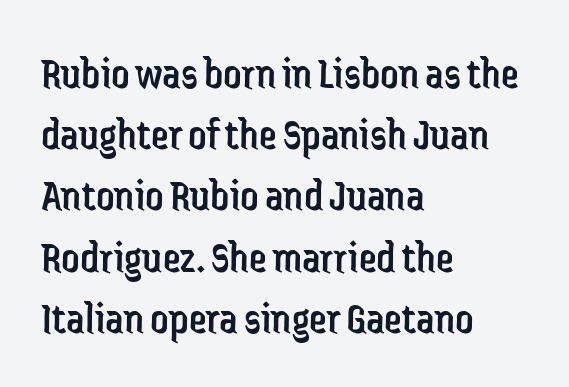
The zone under the glyphs is completely vacant. This is roman type, the default non-slanted kind. Spacing verdict: proportional, widths tailored to each character. Each new line begins a customary step beneath the previous one. Compared with typical body copy, the letter spacing here is the same.
